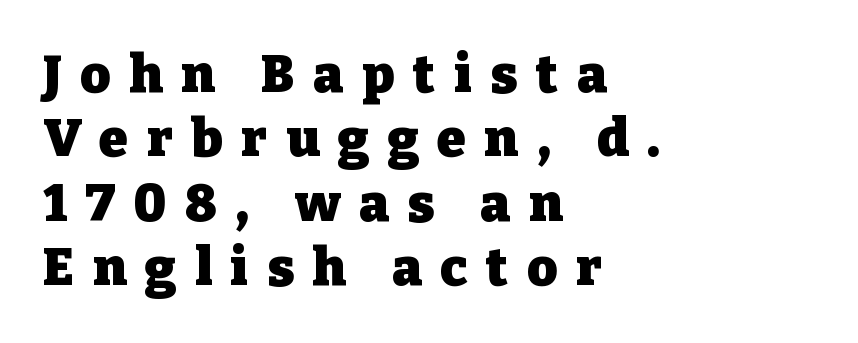
Q: Is the text bold? A: Yes.
Q: Is the text italic (slanted)? A: No, it is upright.
Q: Is the typeface a serif or a sans-serif typeface? A: Serif.
Q: Is the text underlined? A: No.
Q: How is the paragraph aligned? A: Left-aligned.
Q: Is the spacing between letters normal or unusually wide? A: Unusually wide.
Q: Width (condensed, normal, or wide)? A: Normal.
Q: Stroke contrast? A: Low.
Q: x-height? A: Medium.
Q: Monospaced? A: No.
